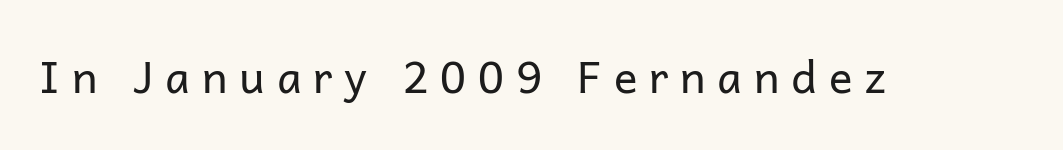
Q: Is the text bold? A: No.
Q: Is the text italic (slanted)? A: No, it is upright.
Q: Is the typeface a serif or a sans-serif typeface? A: Sans-serif.
Q: Is the text underlined? A: No.
Q: Is the spacing between letters normal or unusually wide? A: Unusually wide.
Q: Width (condensed, normal, or wide)? A: Normal.
Q: Stroke contrast? A: Low.
Q: x-height? A: Medium.
Q: Monospaced? A: No.
